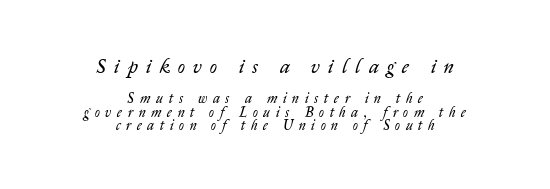
Every row of glyphs is offset so its center matches the block's center. Think standard paragraph weight, or any step lighter than that. Vertical spacing — tight. Visually, the top section dominates because its glyphs are scaled up.
